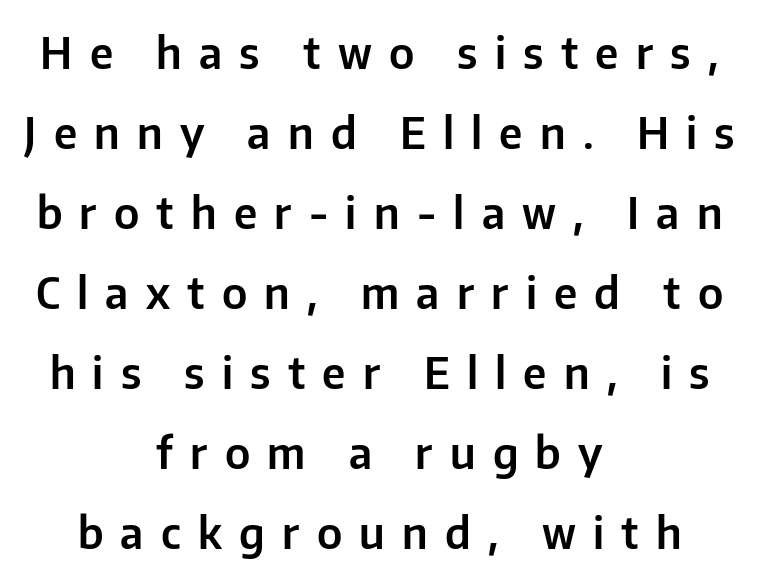
Q: Is the text italic (slanted)? A: No, it is upright.
Q: Is the typeface a serif or a sans-serif typeface? A: Sans-serif.
Q: Is the text underlined? A: No.
Q: How is the paragraph aligned? A: Centered.
Q: Is the spacing between letters normal or unusually wide? A: Unusually wide.
Q: Width (condensed, normal, or wide)? A: Normal.
Q: Stroke contrast? A: Low.
Q: x-height? A: Medium.
Q: Monospaced? A: No.
